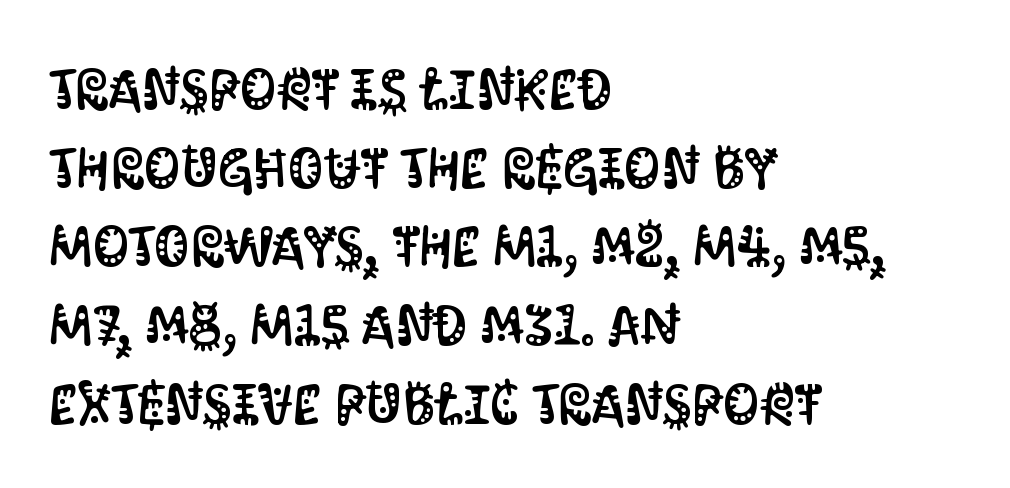
Q: Is the text italic (slanted)? A: No, it is upright.
Q: Is the typeface a serif or a sans-serif typeface? A: Sans-serif.
Q: Is the text underlined? A: No.
Q: How is the paragraph aligned? A: Left-aligned.
Q: Is the spacing between letters normal or unusually wide? A: Normal.
Q: Is the spacing between lines tight, normal or loose? A: Normal.
Q: Width (condensed, normal, or wide)? A: Condensed.
Q: Stroke contrast? A: Medium.
Q: x-height? A: Large.
Q: Monospaced? A: No.
